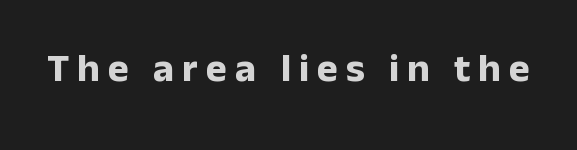
{"serif": "no", "italic": "no", "bold": "yes", "weight": "bold", "width": "normal", "stroke_contrast": "low", "x_height": "medium", "monospaced": "no", "underline": "no", "letter_spacing": "wide", "letter_spacing_em": 0.2, "glyph_px": 40}
